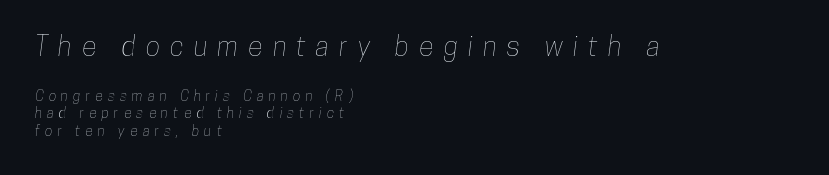
The image shows 27 px text type; set left-aligned, line spacing 1.24x, unusually wide letter spacing (+0.38 em), not underlined; the first (top) block is 1.93x larger.
